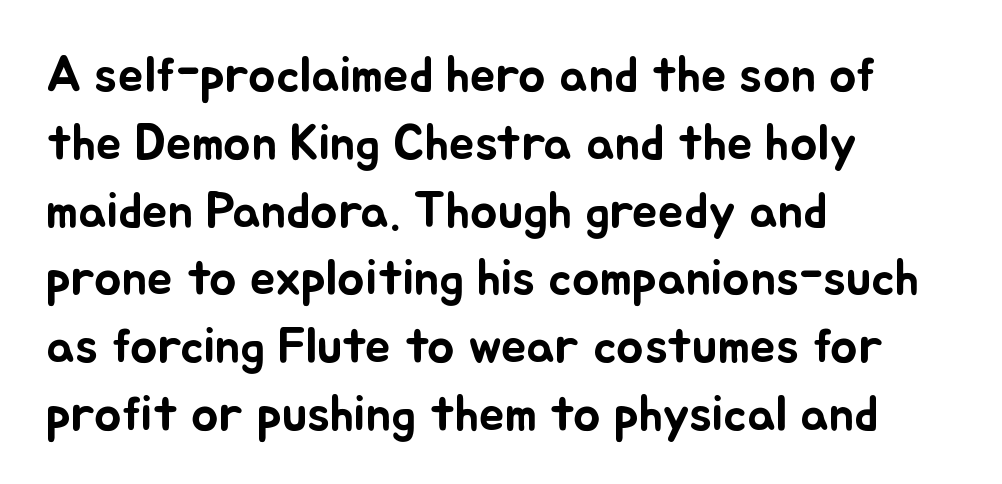
Q: Is the text italic (slanted)? A: No, it is upright.
Q: Is the text underlined? A: No.
Q: How is the paragraph aligned? A: Left-aligned.
Q: Is the spacing between letters normal or unusually wide? A: Normal.
Q: Is the spacing between lines tight, normal or loose? A: Normal.
Q: Width (condensed, normal, or wide)? A: Normal.
Q: Stroke contrast? A: Low.
Q: x-height? A: Small.
Q: Monospaced? A: No.
